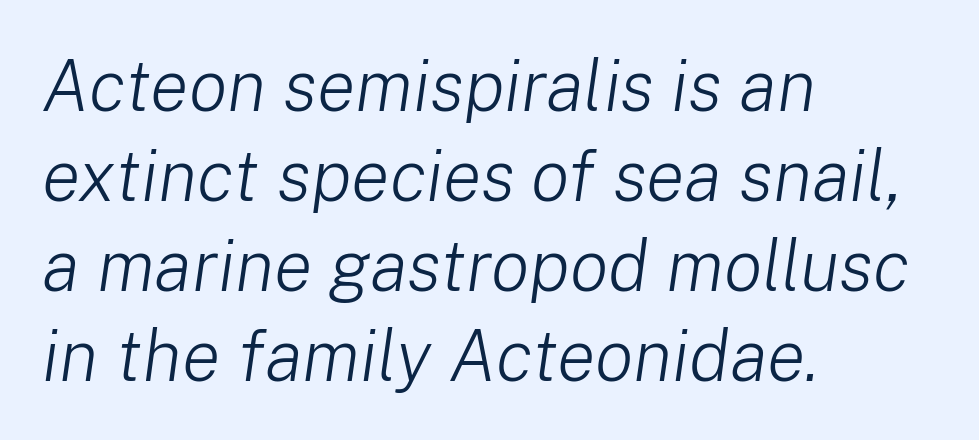
The face used here is rendered with its standard letterfit. Is the block centered? No — it sits flush against the left margin. Honestly, there is no underline to notice here at all. The whole block is typeset with a tilt.
